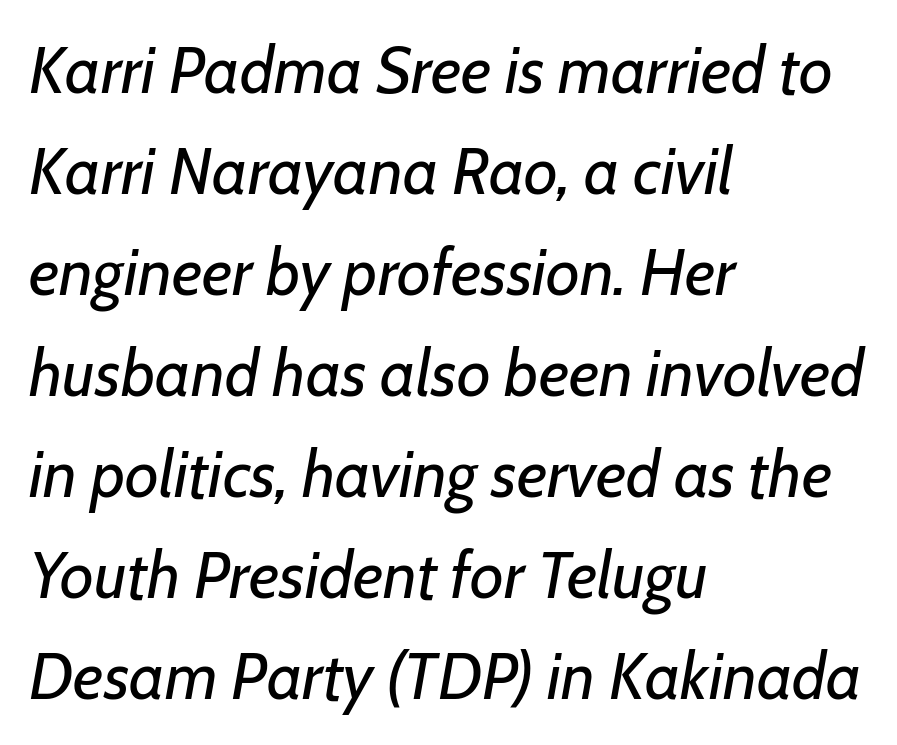
{"italic": "yes", "lean": "right", "slant_degrees": 7, "bold": "no", "weight": "regular", "width": "normal", "stroke_contrast": "low", "x_height": "medium", "monospaced": "no", "underline": "no", "align": "left", "line_spacing": "normal", "line_spacing_ratio": 1.53, "letter_spacing": "normal", "letter_spacing_em": 0.0, "glyph_px": 66}
